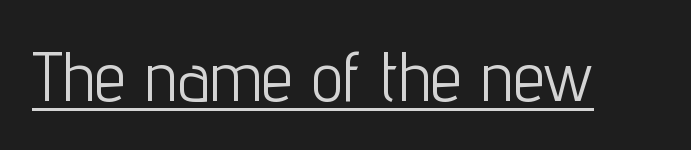
{"serif": "no", "italic": "no", "bold": "no", "weight": "light", "width": "condensed", "stroke_contrast": "low", "x_height": "medium", "monospaced": "no", "underline": "yes", "letter_spacing": "normal", "letter_spacing_em": 0.0, "glyph_px": 71}
